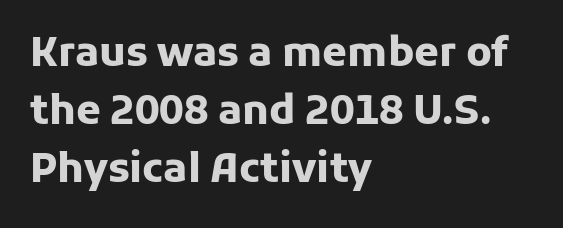
Q: Is the text bold? A: Yes.
Q: Is the text italic (slanted)? A: No, it is upright.
Q: Is the typeface a serif or a sans-serif typeface? A: Sans-serif.
Q: Is the text underlined? A: No.
Q: How is the paragraph aligned? A: Left-aligned.
Q: Is the spacing between letters normal or unusually wide? A: Normal.
Q: Is the spacing between lines tight, normal or loose? A: Normal.
Q: Width (condensed, normal, or wide)? A: Normal.
Q: Stroke contrast? A: Low.
Q: x-height? A: Medium.
Q: Monospaced? A: No.
